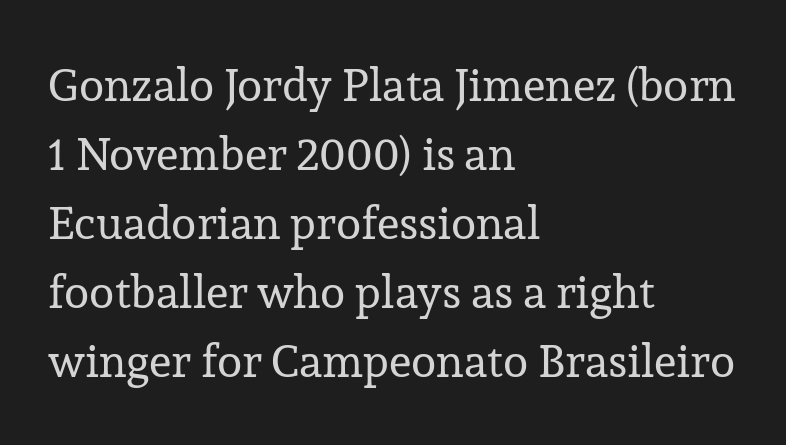
The image shows 46 px regular-weight serif type, upright; set left-aligned, normal line spacing (1.5x), normal letter spacing, not underlined; low stroke contrast and a medium x-height.
